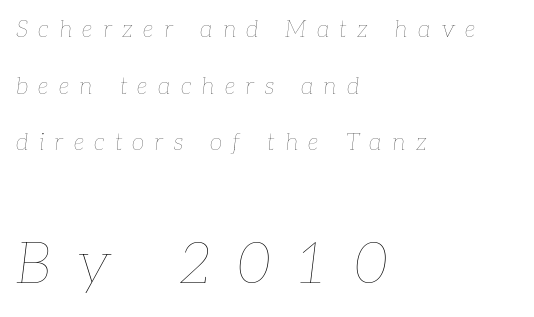
Q: Is the text bold? A: No.
Q: Is the text italic (slanted)? A: Yes, it leans right by about 7 degrees.
Q: Is the text underlined? A: No.
Q: How is the paragraph aligned? A: Left-aligned.
Q: Is the spacing between letters normal or unusually wide? A: Unusually wide.
Q: Is the spacing between lines tight, normal or loose? A: Loose.
Q: Which block of text is set in a larger size, the first (top) or the second (bottom)? A: The second (bottom) one.
Q: Width (condensed, normal, or wide)? A: Normal.
Q: Stroke contrast? A: Low.
Q: x-height? A: Medium.
Q: Monospaced? A: No.
